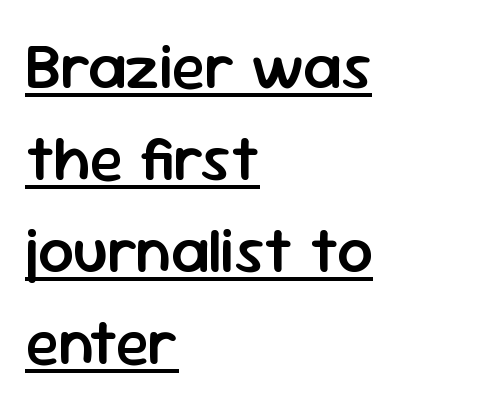
{"serif": "no", "italic": "no", "bold": "semi", "weight": "semibold", "width": "normal", "stroke_contrast": "low", "x_height": "medium", "monospaced": "no", "underline": "yes", "align": "left", "line_spacing": "normal", "line_spacing_ratio": 1.46, "letter_spacing": "normal", "letter_spacing_em": 0.0, "glyph_px": 63}
